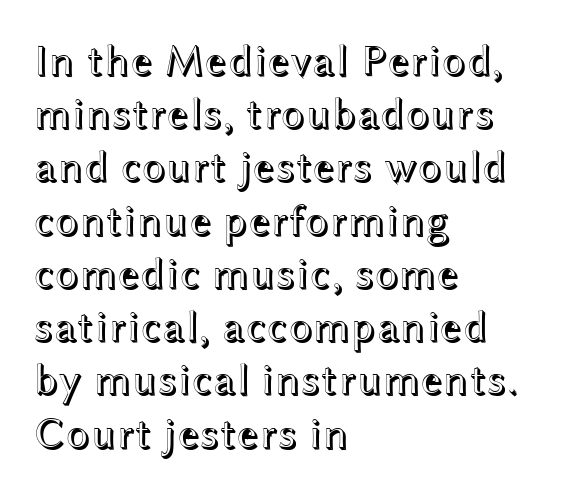
The image shows 44 px wide type, upright; set left-aligned, line spacing 1.21x, normal letter spacing, not underlined; a medium x-height.
